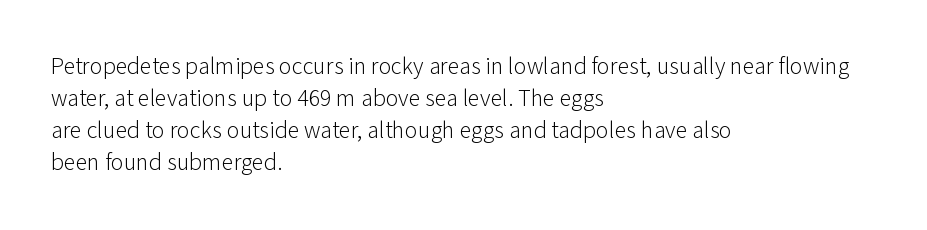
Q: Is the text bold? A: No.
Q: Is the text italic (slanted)? A: No, it is upright.
Q: Is the text underlined? A: No.
Q: How is the paragraph aligned? A: Left-aligned.
Q: Is the spacing between letters normal or unusually wide? A: Normal.
Q: Is the spacing between lines tight, normal or loose? A: Normal.
